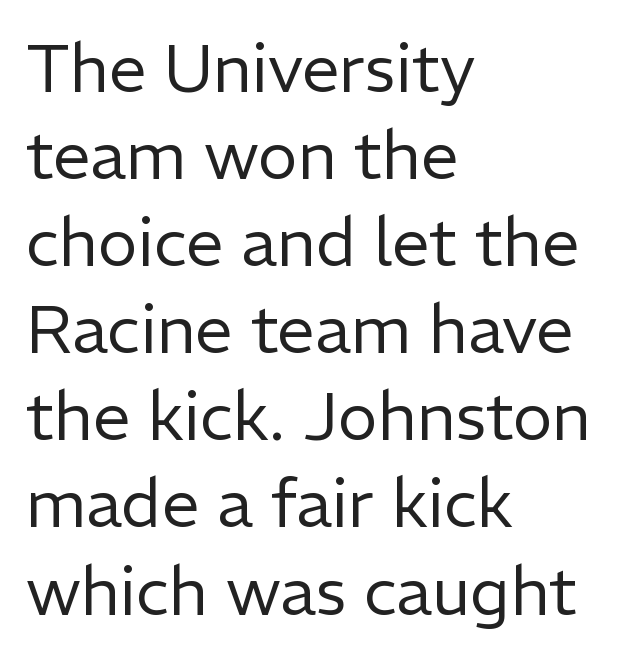
The image shows 67 px regular-weight sans-serif type, upright; set left-aligned, normal line spacing (1.3x), normal letter spacing, not underlined; low stroke contrast and a medium x-height.
